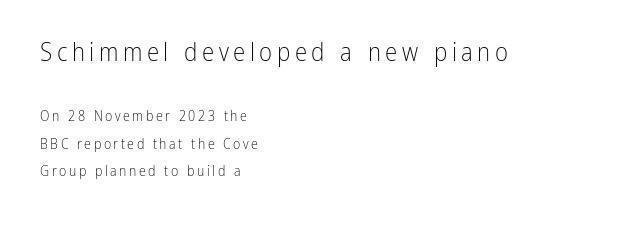
Which margin do the lines hug? The left one — the right edge is uneven. Tall strokes in this sample are plumb rather than angled. The strokes are not fattened; the text isn't bold. Interline gaps are noticeably wide in this sample.
